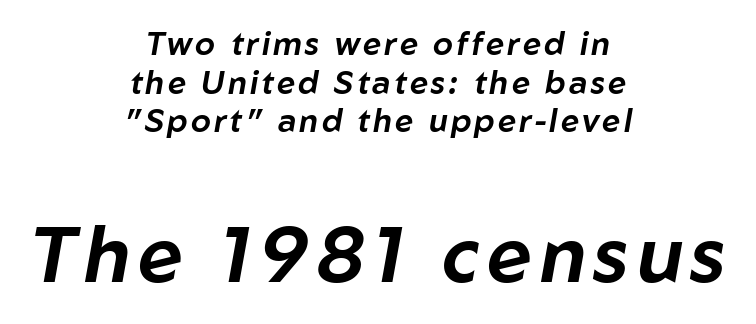
In terms of posture, this sample is oblique. A typesetter would call this proportional, since set widths differ per character. Unmarked baselines from the first word to the last. The compositor balanced each line on the midline. Which of the two is more prominent by size? The second, at the bottom.
